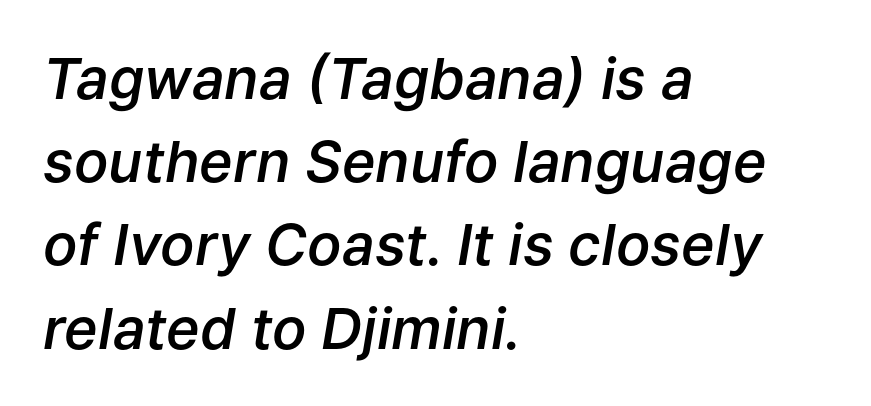
The image shows 57 px semibold type, italic (leaning right); set left-aligned, normal line spacing (1.46x), normal letter spacing, not underlined; low stroke contrast and a medium x-height.
